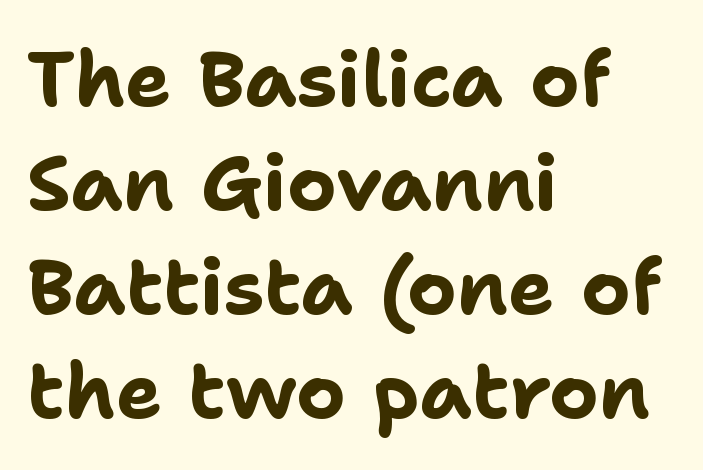
{"serif": "no", "italic": "no", "bold": "yes", "weight": "bold", "width": "normal", "stroke_contrast": "low", "x_height": "medium", "monospaced": "no", "underline": "no", "align": "left", "line_spacing": "normal", "line_spacing_ratio": 1.35, "letter_spacing": "normal", "letter_spacing_em": 0.0, "glyph_px": 77}
